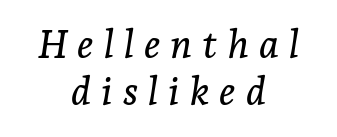
A bare baseline throughout the passage. The rendering uses natural spacing where letterforms have individual widths. These lines are centered, leaving both edges ragged. It's the slanting kind of type. Classification — serif.
